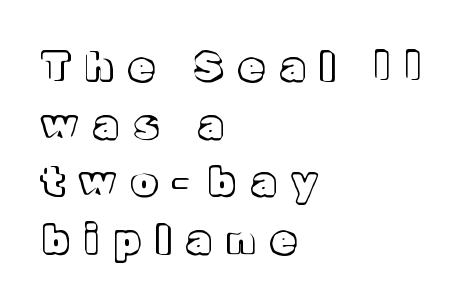
{"italic": "no", "width": "normal", "x_height": "medium", "monospaced": "no", "underline": "no", "align": "left", "line_spacing": "normal", "line_spacing_ratio": 1.44, "letter_spacing": "wide", "letter_spacing_em": 0.41, "glyph_px": 40}
